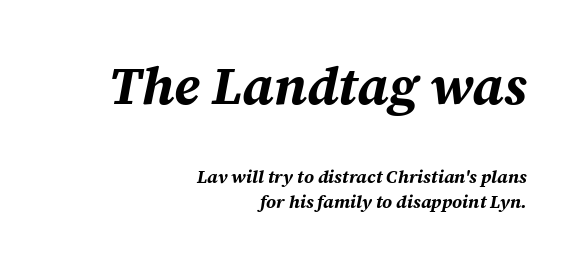
A student would call this right alignment; a typographer would say flush right, rag left. Tracking here is standard; glyphs follow each other at the usual distance. Thick stems and heavy bowls — unmistakably bold. If you measured baseline to baseline, you'd find a middling distance. Spacing verdict: proportional, widths tailored to each character. The typography opts for an oblique posture over an upright one.
